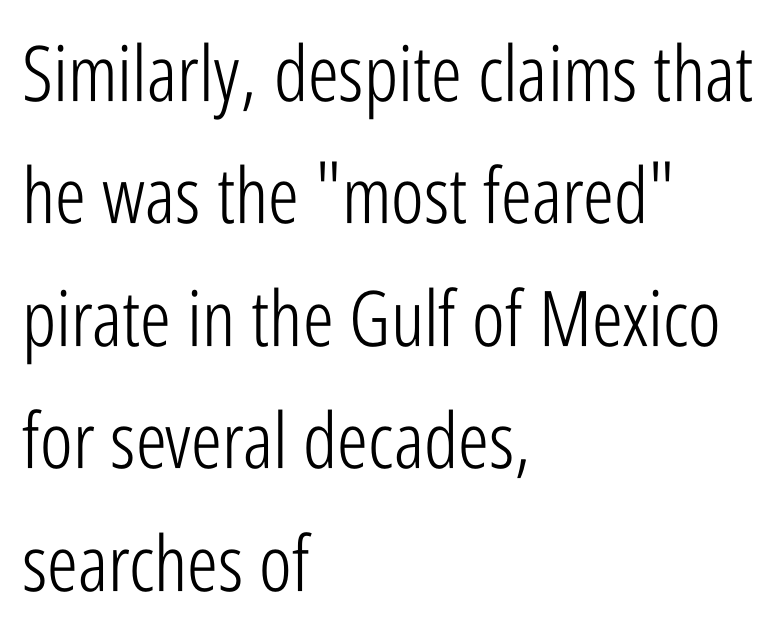
Q: Is the text bold? A: No.
Q: Is the text italic (slanted)? A: No, it is upright.
Q: Is the typeface a serif or a sans-serif typeface? A: Sans-serif.
Q: Is the text underlined? A: No.
Q: How is the paragraph aligned? A: Left-aligned.
Q: Is the spacing between letters normal or unusually wide? A: Normal.
Q: Is the spacing between lines tight, normal or loose? A: Normal.
Q: Width (condensed, normal, or wide)? A: Condensed.
Q: Stroke contrast? A: Low.
Q: x-height? A: Medium.
Q: Monospaced? A: No.
